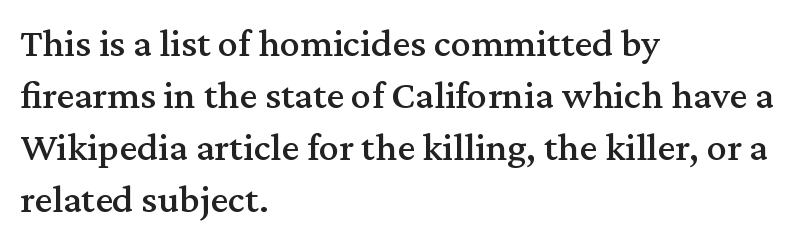
{"serif": "yes", "italic": "no", "width": "normal", "stroke_contrast": "medium", "x_height": "medium", "monospaced": "no", "underline": "no", "align": "left", "line_spacing": "normal", "line_spacing_ratio": 1.3, "letter_spacing": "normal", "letter_spacing_em": 0.0, "glyph_px": 40}
